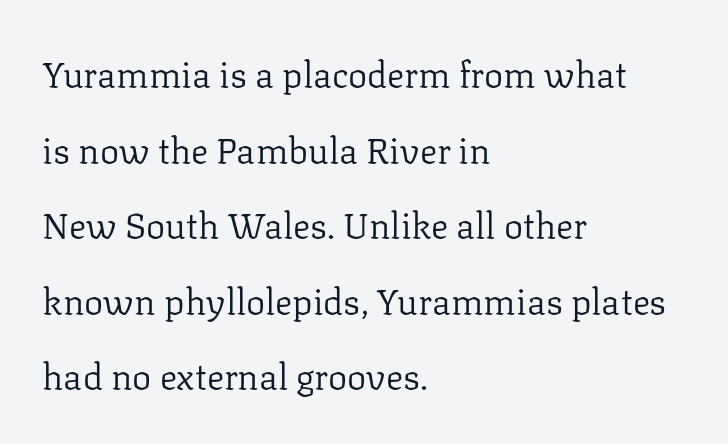
Leftover space on each line is placed entirely after the last word. The weight tops out at a normal text grade. Inter-character spacing is left at the font's built-in metrics. What kind of face is this? One with serifs. No word sits above an underline.
